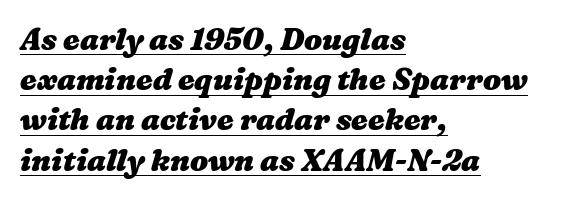
Does the copy run flush right? No — it runs flush left. Honestly, the underline is the first thing you notice here. The rendering keeps characters at their native spacing. These lines are rendered in a variable-pitch font.
